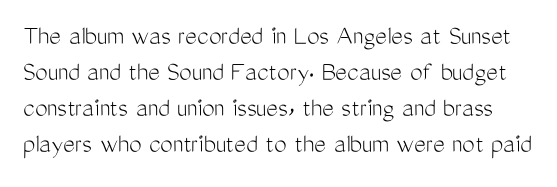
Q: Is the text bold? A: No.
Q: Is the text italic (slanted)? A: No, it is upright.
Q: Is the typeface a serif or a sans-serif typeface? A: Sans-serif.
Q: Is the text underlined? A: No.
Q: Is the spacing between letters normal or unusually wide? A: Normal.
Q: Is the spacing between lines tight, normal or loose? A: Normal.
Q: Width (condensed, normal, or wide)? A: Condensed.
Q: Stroke contrast? A: Medium.
Q: x-height? A: Medium.
Q: Monospaced? A: No.
